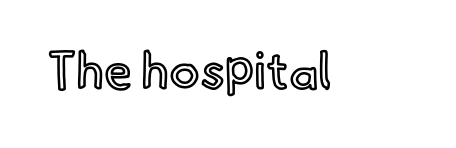
The image shows 51 px text type, upright; set normal letter spacing, not underlined; a small x-height.
